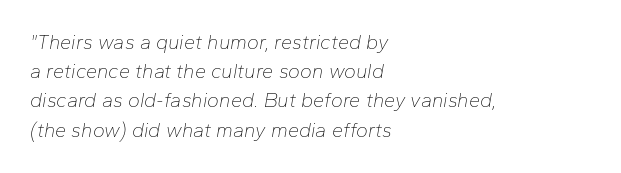
{"italic": "yes", "lean": "right", "slant_degrees": 10, "bold": "no", "underline": "no", "align": "left", "line_spacing": "normal", "line_spacing_ratio": 1.46, "letter_spacing": "normal", "letter_spacing_em": 0.0, "glyph_px": 20}
